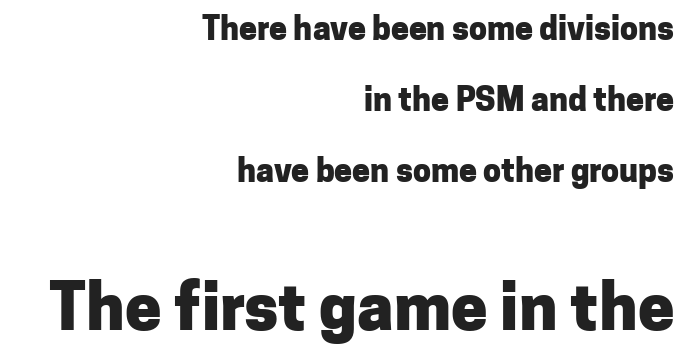
{"serif": "no", "italic": "no", "bold": "yes", "weight": "heavy", "width": "normal", "stroke_contrast": "low", "x_height": "medium", "monospaced": "no", "underline": "no", "align": "right", "line_spacing": "loose", "line_spacing_ratio": 2.22, "letter_spacing": "normal", "letter_spacing_em": 0.0, "larger_block": "second", "size_ratio": 2.03, "glyph_px": 65}
